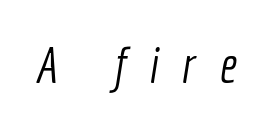
A typesetter would call this heavily tracked-out type. You could not count columns in this text — the font is proportionally spaced. The characters are drawn with everyday or finer stroke widths. What kind of face is this? One without serifs — a sans.
